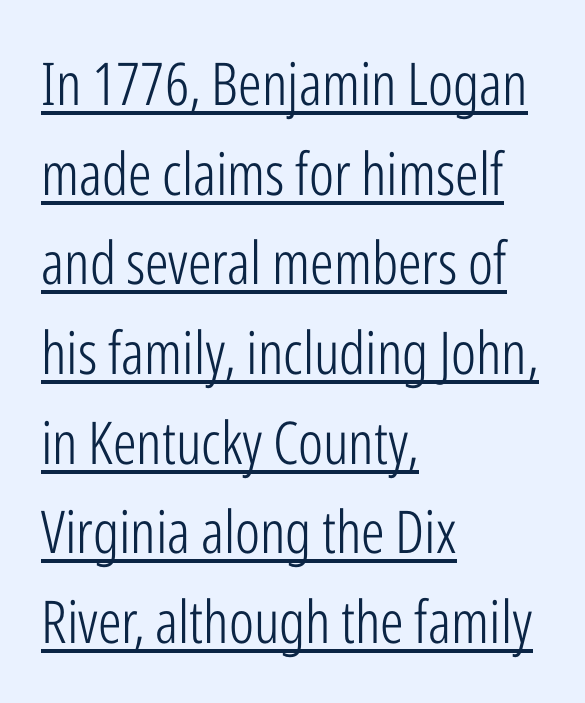
The image shows 59 px light, condensed sans-serif type, upright; set left-aligned, normal line spacing (1.52x), normal letter spacing, underlined; low stroke contrast and a medium x-height.
